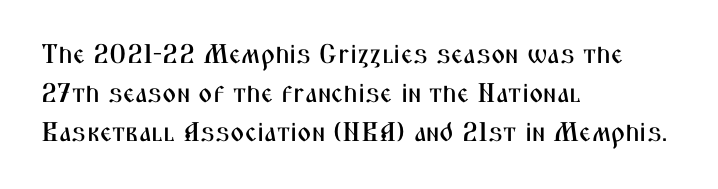
The image shows 27 px text type, upright; set left-aligned, normal line spacing (1.45x), normal letter spacing, not underlined.
